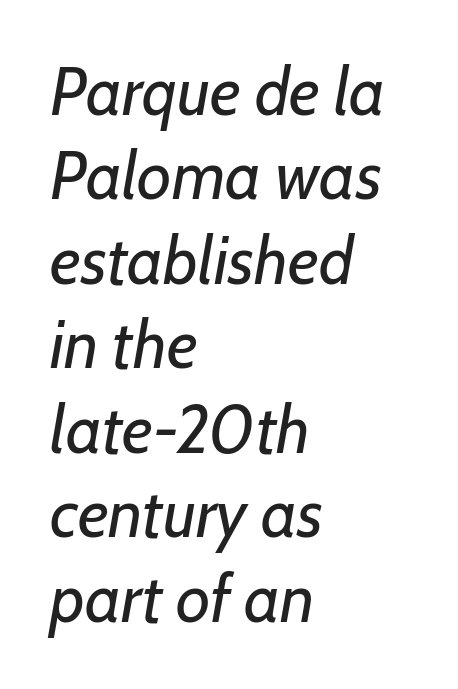
The image shows 67 px regular-weight type, italic (leaning right); set left-aligned, normal line spacing (1.26x), normal letter spacing, not underlined; low stroke contrast and a medium x-height.
